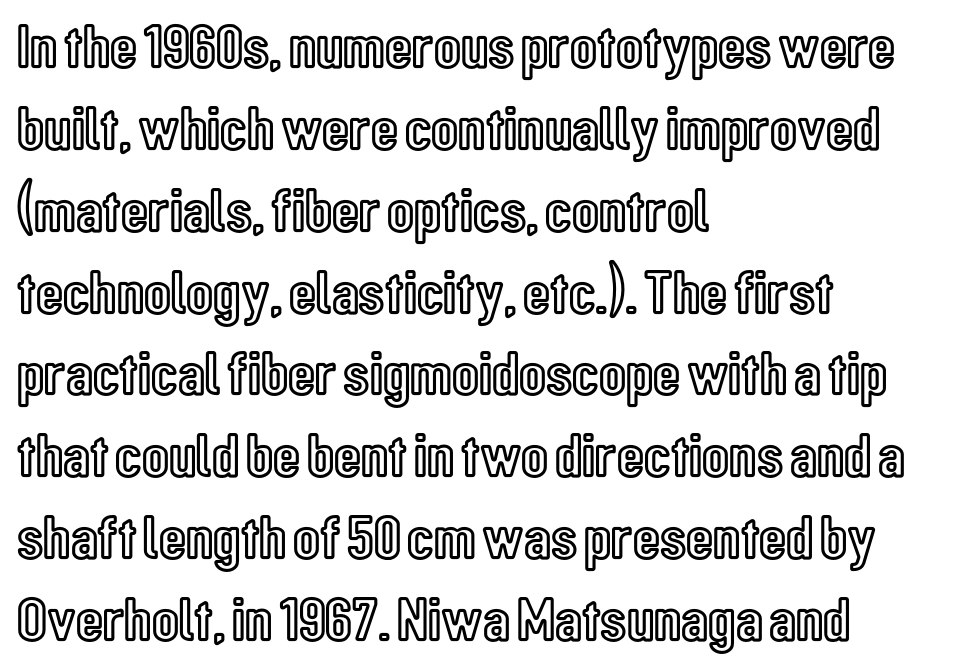
Q: Is the text italic (slanted)? A: No, it is upright.
Q: Is the text underlined? A: No.
Q: How is the paragraph aligned? A: Left-aligned.
Q: Is the spacing between letters normal or unusually wide? A: Normal.
Q: Is the spacing between lines tight, normal or loose? A: Normal.
Q: Width (condensed, normal, or wide)? A: Condensed.
Q: x-height? A: Medium.
Q: Monospaced? A: No.
